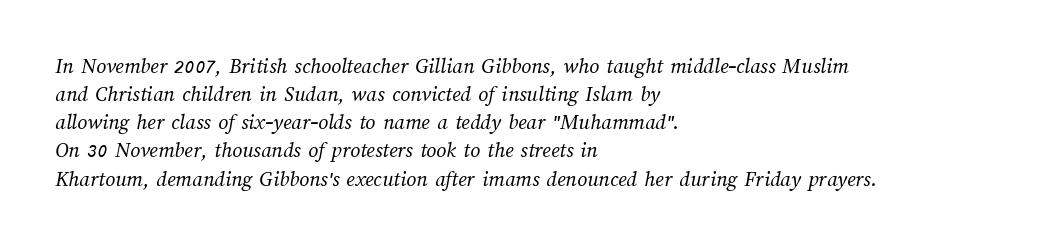
The strokes are not fattened; the text isn't bold. The rendering uses a moderate line-height, typical for paragraphs. The face used here is rendered with its standard letterfit. Type without underlining.
